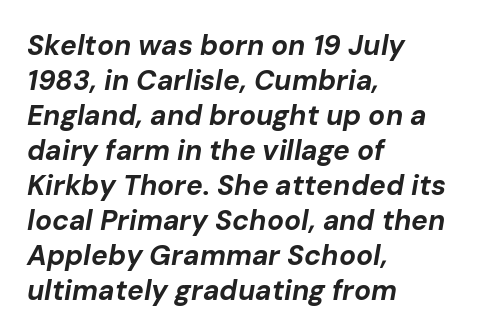
The image shows 28 px bold type, italic (leaning right); set left-aligned, normal line spacing (1.25x), normal letter spacing, not underlined; low stroke contrast and a medium x-height.
